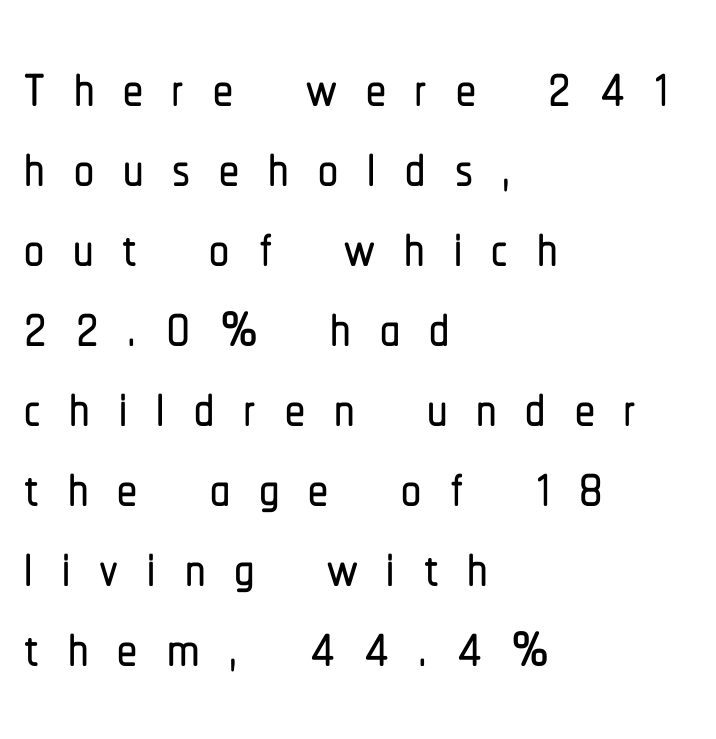
If you drew a ruler down the left edge, every line would touch it. The words here are not underlined. A typesetter would call this proportional, since set widths differ per character. The leading is snug, giving the passage a crowded texture.
